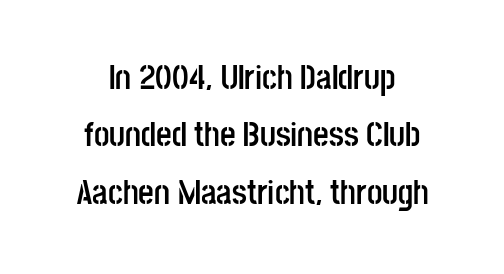
The image shows 34 px semibold, condensed sans-serif type, upright; set centered, normal line spacing (1.69x), normal letter spacing, not underlined; low stroke contrast and a large x-height.
